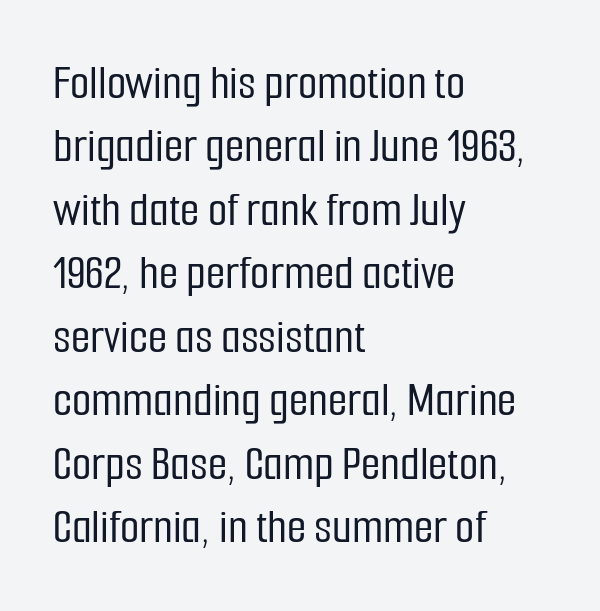
Vertically, the passage feels balanced, rows spaced as you'd expect. Check under the words: just untouched page. Which margin do the lines hug? The left one — the right edge is uneven. The specimen reads as upright at a glance.
